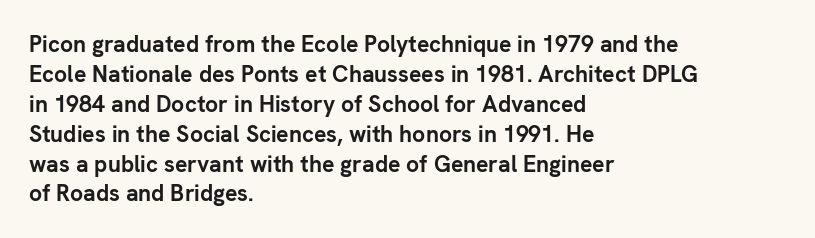
The image shows 23 px bold type, upright; set left-aligned, normal line spacing (1.3x), normal letter spacing, not underlined.
